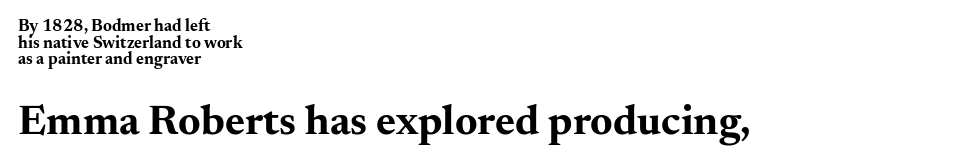
{"serif": "yes", "italic": "no", "bold": "yes", "weight": "bold", "width": "wide", "stroke_contrast": "medium", "x_height": "small", "monospaced": "no", "underline": "no", "align": "left", "line_spacing": "tight", "line_spacing_ratio": 0.98, "letter_spacing": "normal", "letter_spacing_em": 0.0, "larger_block": "second", "size_ratio": 2.53, "glyph_px": 43}
